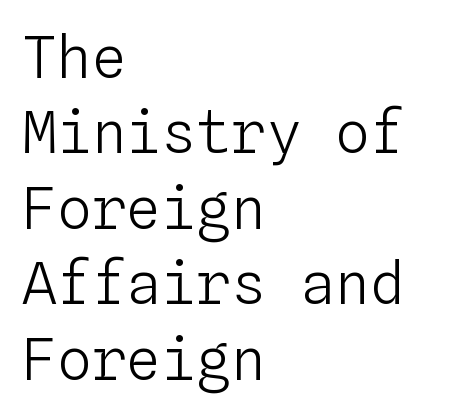
Quick note: underline off. In terms of posture, this sample is upright. Reading down the block, your eye returns to a fixed left position each line. A typesetter would call this zero additional tracking. Weight: in the light-to-regular range.
